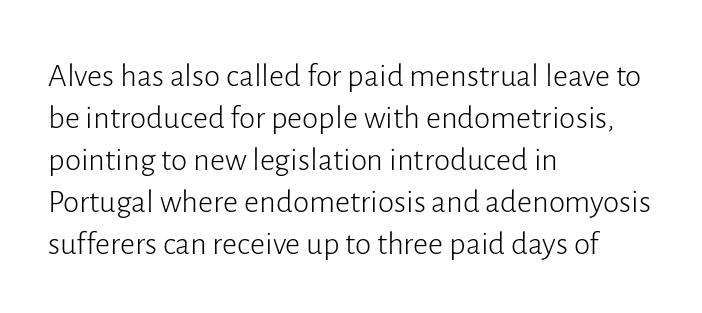
Q: Is the text bold? A: No.
Q: Is the text italic (slanted)? A: No, it is upright.
Q: Is the typeface a serif or a sans-serif typeface? A: Sans-serif.
Q: Is the text underlined? A: No.
Q: How is the paragraph aligned? A: Left-aligned.
Q: Is the spacing between letters normal or unusually wide? A: Normal.
Q: Is the spacing between lines tight, normal or loose? A: Normal.
Q: Width (condensed, normal, or wide)? A: Normal.
Q: Stroke contrast? A: Low.
Q: x-height? A: Medium.
Q: Monospaced? A: No.
